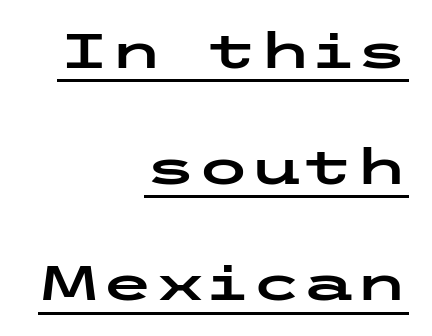
This rendering leaves character spacing at its baseline value. The rendered words wear a rule along their underside. Which margin do the lines hug? The right one — the left edge is uneven. In terms of letterform style, serifs are entirely absent. The typography opts for an upright posture over an oblique one.
